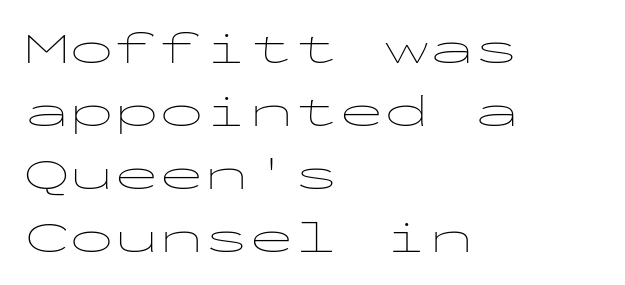
{"serif": "no", "italic": "no", "bold": "no", "weight": "thin", "width": "wide", "stroke_contrast": "low", "x_height": "medium", "monospaced": "yes", "underline": "no", "align": "left", "line_spacing": "normal", "line_spacing_ratio": 1.4, "letter_spacing": "normal", "letter_spacing_em": 0.0, "glyph_px": 45}
